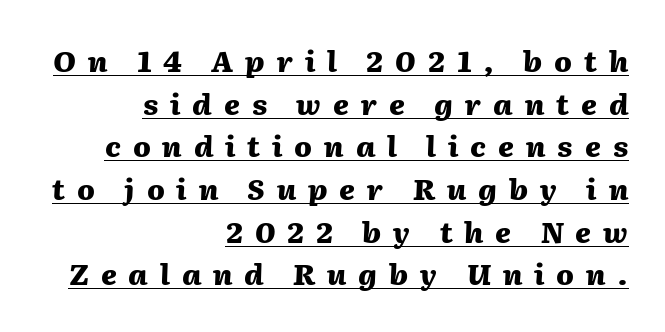
The image shows 29 px heavy type, italic (leaning right); set right-aligned, normal line spacing (1.47x), unusually wide letter spacing (+0.41 em), underlined; medium stroke contrast and a medium x-height.
